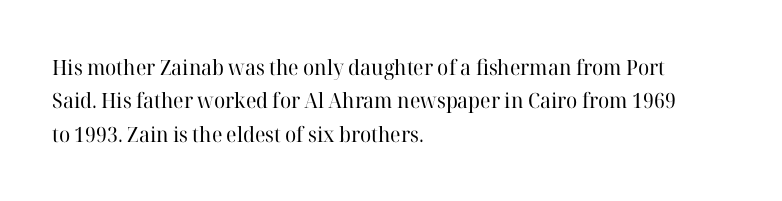
Q: Is the text bold? A: No.
Q: Is the text italic (slanted)? A: No, it is upright.
Q: Is the text underlined? A: No.
Q: How is the paragraph aligned? A: Left-aligned.
Q: Is the spacing between letters normal or unusually wide? A: Normal.
Q: Is the spacing between lines tight, normal or loose? A: Normal.
